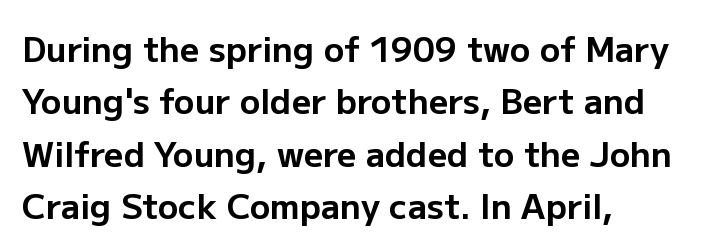
{"serif": "no", "italic": "no", "bold": "yes", "weight": "bold", "width": "normal", "stroke_contrast": "low", "x_height": "medium", "monospaced": "no", "underline": "no", "align": "left", "line_spacing": "normal", "line_spacing_ratio": 1.54, "letter_spacing": "normal", "letter_spacing_em": 0.0, "glyph_px": 34}
